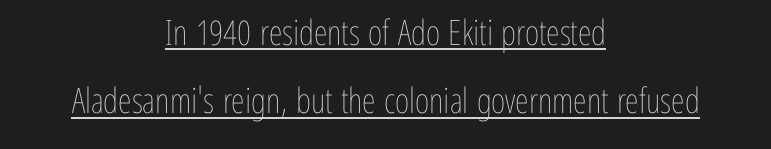
These glyphs show unthickened strokes, regular width or finer. Spacing verdict: proportional, widths tailored to each character. Tall strokes in this sample are plumb rather than angled. Summary of vertical rhythm: relaxed, with wide interline spacing. The type is set solid horizontally, with unmodified tracking.
